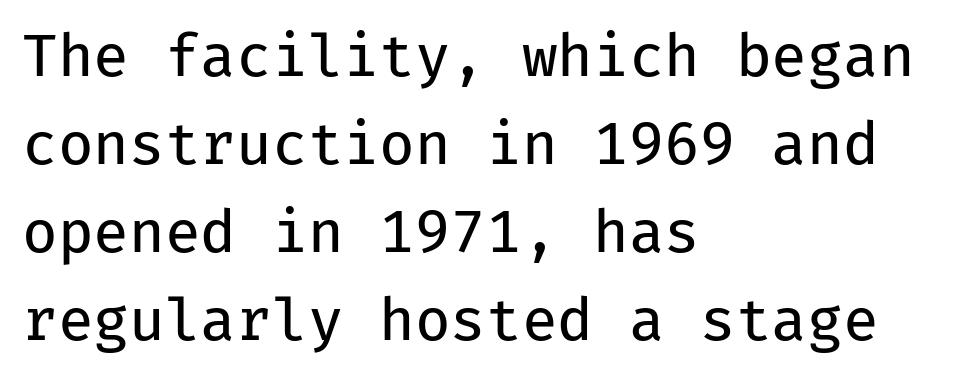
You could count columns in this text — the font is strictly monospaced. Caption: multi-line text, flush left, ragged right. In terms of leading, this rendering sits right in the middle. No extra tracking has been applied to these lines.
